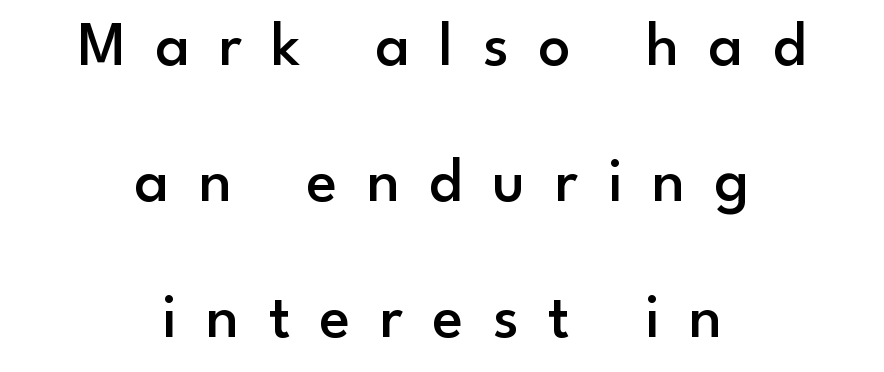
The setting favours the middle, as headings and verse often do. Proportional: the letters do not fall into vertical columns. Letters rest on an invisible, unmarked baseline. Posture: upright roman.
